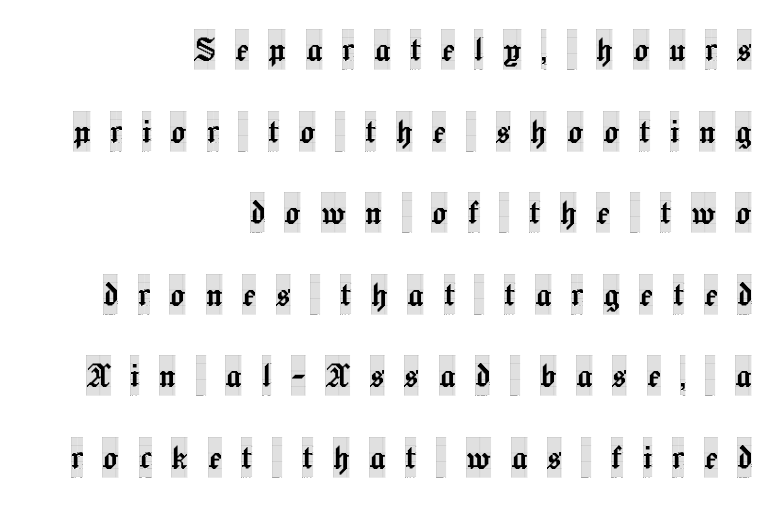
Q: Is the text italic (slanted)? A: No, it is upright.
Q: Is the typeface a serif or a sans-serif typeface? A: Serif.
Q: Is the text underlined? A: No.
Q: How is the paragraph aligned? A: Right-aligned.
Q: Is the spacing between letters normal or unusually wide? A: Unusually wide.
Q: Is the spacing between lines tight, normal or loose? A: Loose.
Q: Width (condensed, normal, or wide)? A: Condensed.
Q: x-height? A: Large.
Q: Monospaced? A: No.
